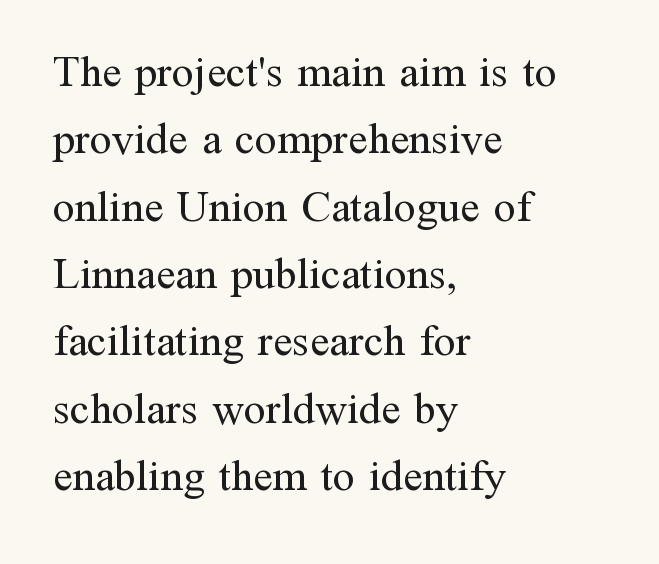
The image shows 44 px regular-weight serif type, upright; set left-aligned, normal line spacing (1.53x), normal letter spacing, not underlined; medium stroke contrast and a medium x-height.
